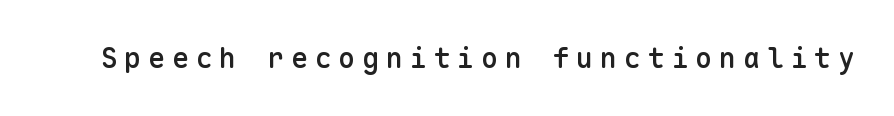
The image shows 28 px semibold sans-serif type, upright, monospaced; set unusually wide letter spacing (+0.25 em), not underlined; low stroke contrast and a medium x-height.
